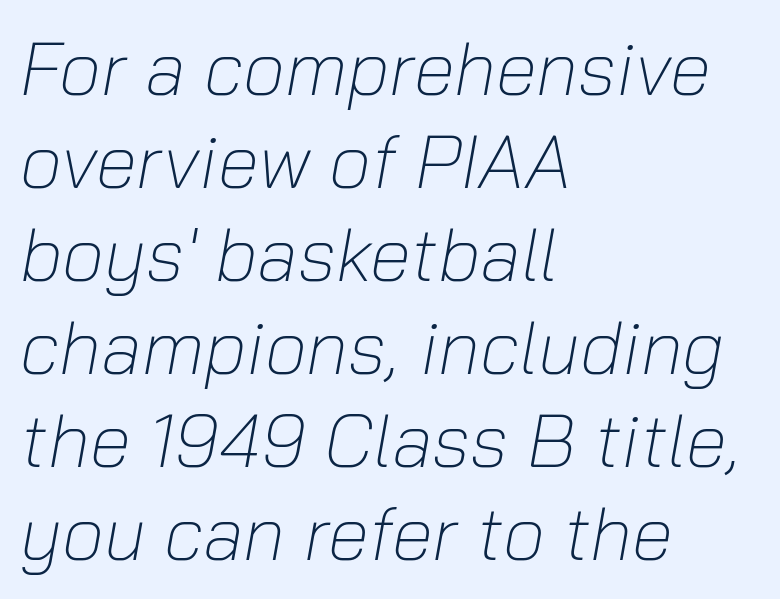
Q: Is the text bold? A: No.
Q: Is the text italic (slanted)? A: Yes, it leans right by about 10 degrees.
Q: Is the text underlined? A: No.
Q: How is the paragraph aligned? A: Left-aligned.
Q: Is the spacing between letters normal or unusually wide? A: Normal.
Q: Width (condensed, normal, or wide)? A: Normal.
Q: Stroke contrast? A: Low.
Q: x-height? A: Medium.
Q: Monospaced? A: No.
